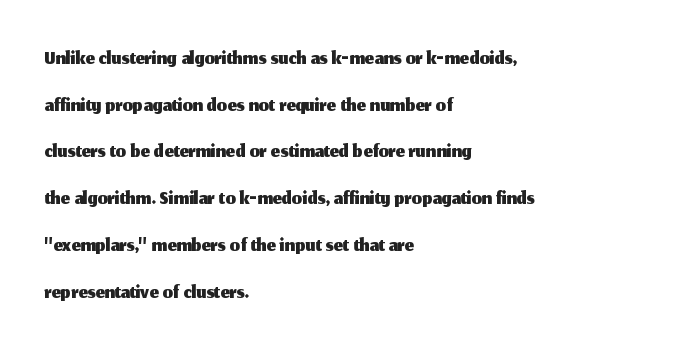
The font family rendered here belongs to the sans-serif group. The paragraph has a hard left edge and a soft right edge. Decoration check: the copy has no underline. The leading is moderate, giving the passage an even texture. If you drew a line through each stem, it would be perfectly vertical. Does extra space separate the letters? No, they use regular spacing.
